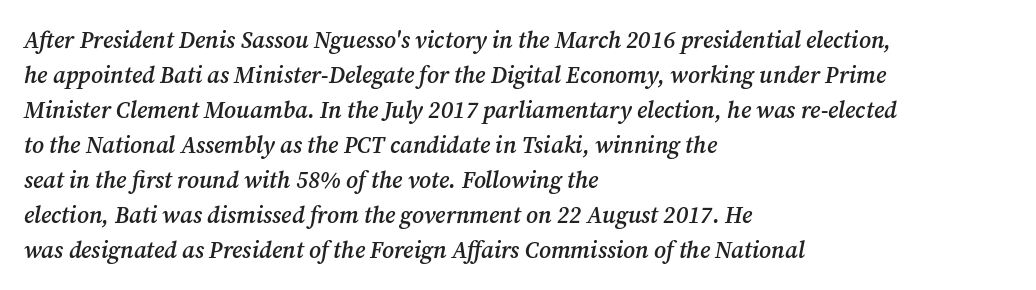
{"italic": "yes", "lean": "right", "slant_degrees": 12, "bold": "semi", "underline": "no", "align": "left", "line_spacing": "normal", "line_spacing_ratio": 1.52, "letter_spacing": "normal", "letter_spacing_em": 0.0, "glyph_px": 23}
